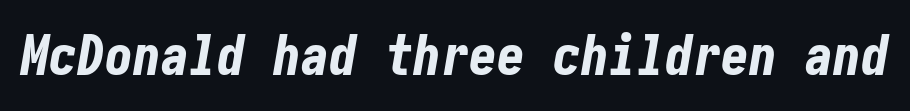
Q: Is the text bold? A: Yes.
Q: Is the text italic (slanted)? A: Yes, it leans right by about 10 degrees.
Q: Is the text underlined? A: No.
Q: Is the spacing between letters normal or unusually wide? A: Normal.
Q: Width (condensed, normal, or wide)? A: Condensed.
Q: Stroke contrast? A: Low.
Q: x-height? A: Medium.
